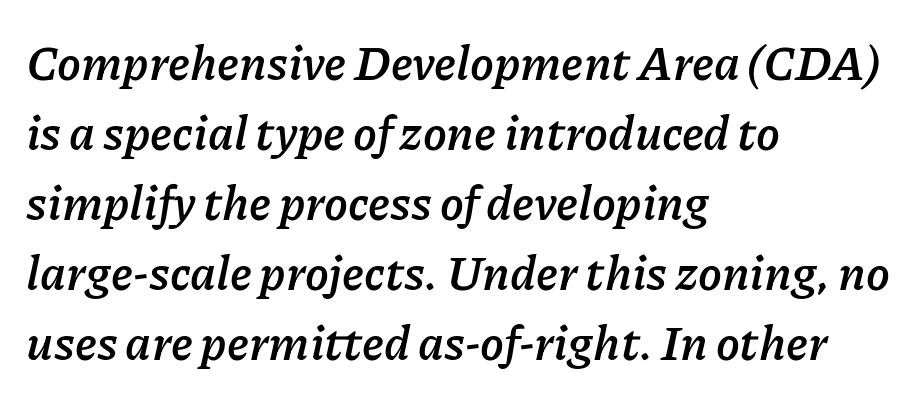
The image shows 48 px semibold type, italic (leaning right); set left-aligned, normal line spacing (1.46x), normal letter spacing, not underlined; low stroke contrast and a medium x-height.
